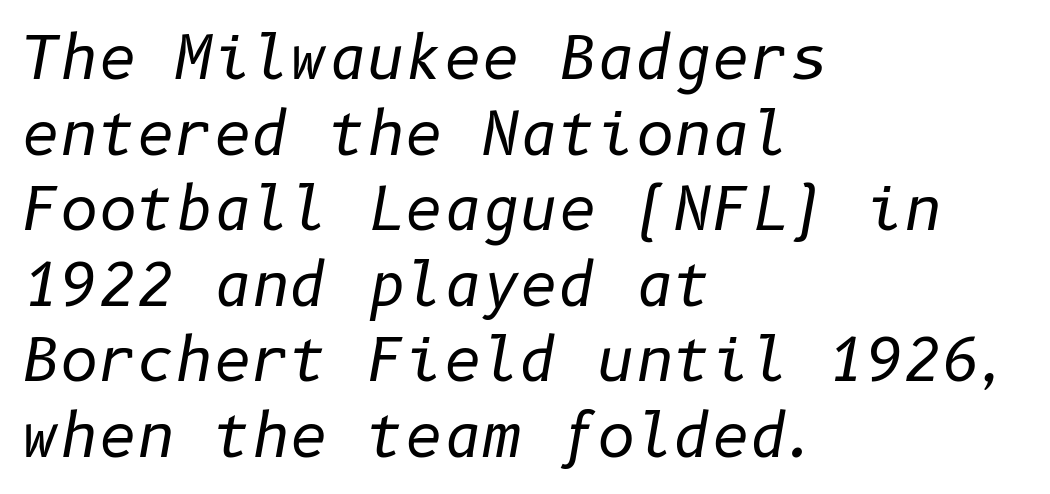
{"italic": "yes", "lean": "right", "slant_degrees": 10, "bold": "no", "weight": "regular", "width": "normal", "stroke_contrast": "low", "x_height": "medium", "underline": "no", "align": "left", "line_spacing": "normal", "line_spacing_ratio": 1.28, "letter_spacing": "normal", "letter_spacing_em": 0.0, "glyph_px": 59}
